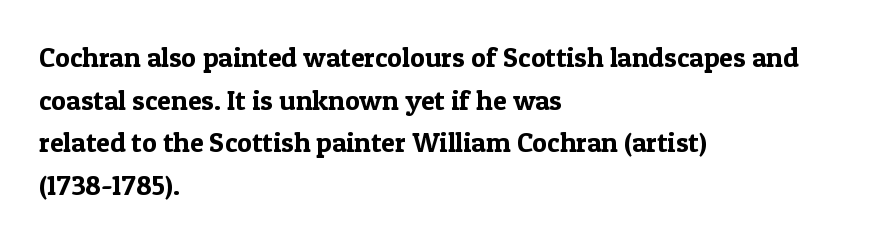
{"serif": "yes", "italic": "no", "width": "normal", "x_height": "medium", "monospaced": "no", "underline": "no", "align": "left", "line_spacing": "normal", "line_spacing_ratio": 1.52, "letter_spacing": "normal", "letter_spacing_em": 0.0, "glyph_px": 28}
